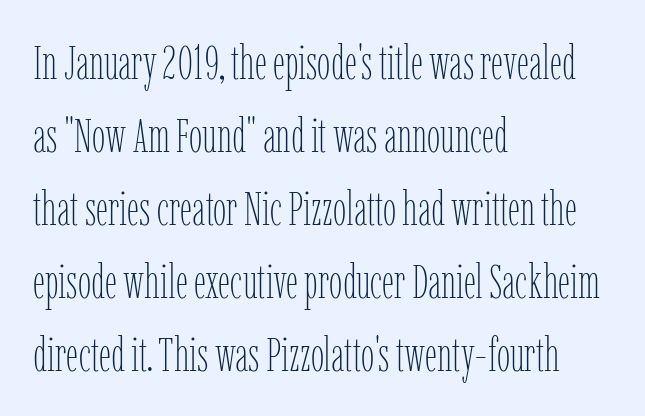
The image shows 48 px thin, condensed type, upright; set left-aligned, normal line spacing (1.52x), normal letter spacing, not underlined; low stroke contrast and a medium x-height.
